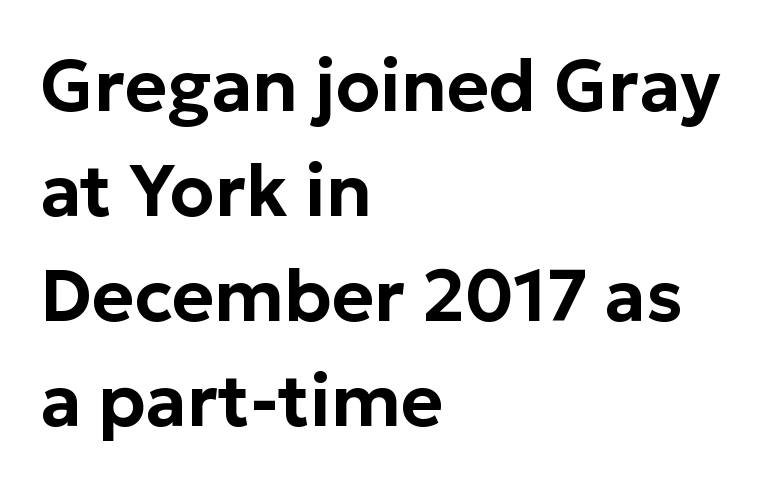
{"serif": "no", "italic": "no", "width": "normal", "stroke_contrast": "low", "x_height": "medium", "monospaced": "no", "underline": "no", "align": "left", "line_spacing": "normal", "line_spacing_ratio": 1.46, "letter_spacing": "normal", "letter_spacing_em": 0.0, "glyph_px": 72}
